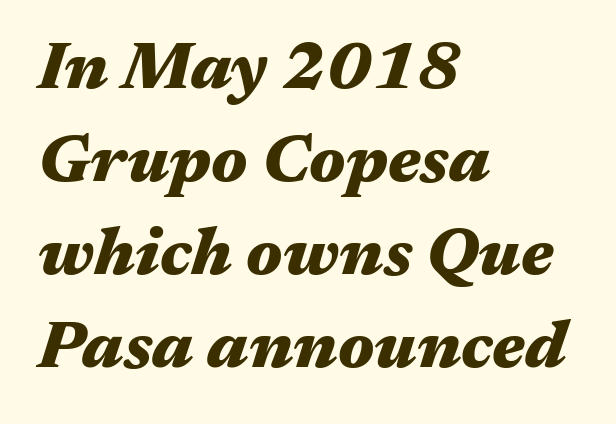
{"italic": "yes", "lean": "right", "slant_degrees": 17, "bold": "yes", "weight": "heavy", "width": "wide", "stroke_contrast": "medium", "x_height": "medium", "monospaced": "no", "underline": "no", "align": "left", "line_spacing": "normal", "line_spacing_ratio": 1.39, "letter_spacing": "normal", "letter_spacing_em": 0.0, "glyph_px": 67}
